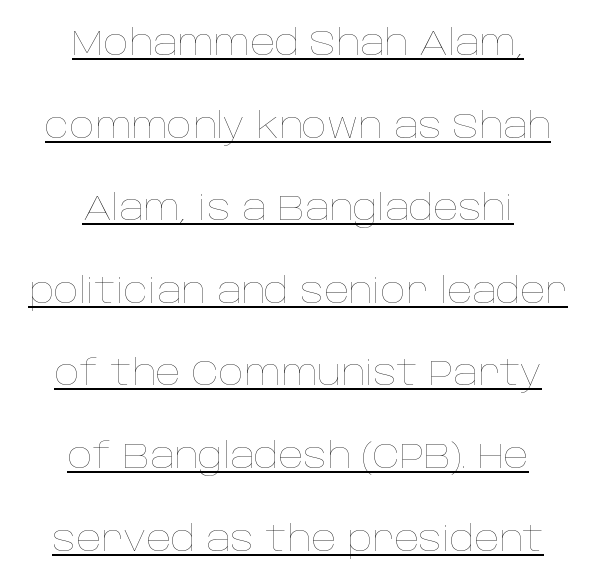
The image shows 35 px thin type, upright; set centered, loose line spacing (2.36x), normal letter spacing, underlined; low stroke contrast and a large x-height.
